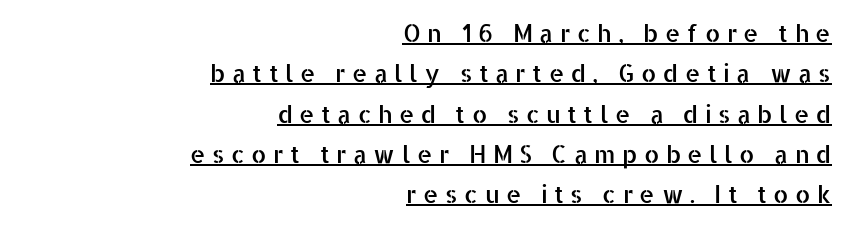
Q: Is the text italic (slanted)? A: No, it is upright.
Q: Is the text underlined? A: Yes.
Q: How is the paragraph aligned? A: Right-aligned.
Q: Is the spacing between letters normal or unusually wide? A: Unusually wide.
Q: Is the spacing between lines tight, normal or loose? A: Normal.
